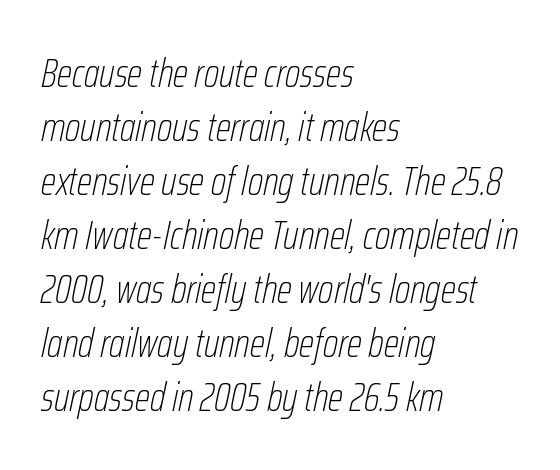
Every character sits at an angle, as italics do. No word sits above an underline. In terms of leading, this rendering sits right in the middle. The tracking reads as untouched default to a designer's eye. The strokes are not fattened; the text isn't bold. Compared with a centered layout, this one pins lines to the left instead.
